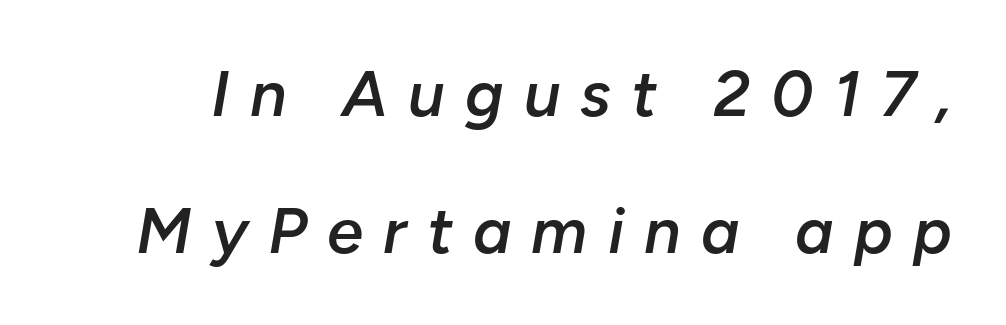
{"italic": "yes", "lean": "right", "slant_degrees": 10, "bold": "semi", "weight": "semibold", "width": "normal", "stroke_contrast": "low", "x_height": "medium", "monospaced": "no", "underline": "no", "line_spacing": "loose", "line_spacing_ratio": 2.11, "letter_spacing": "wide", "letter_spacing_em": 0.31, "glyph_px": 65}
